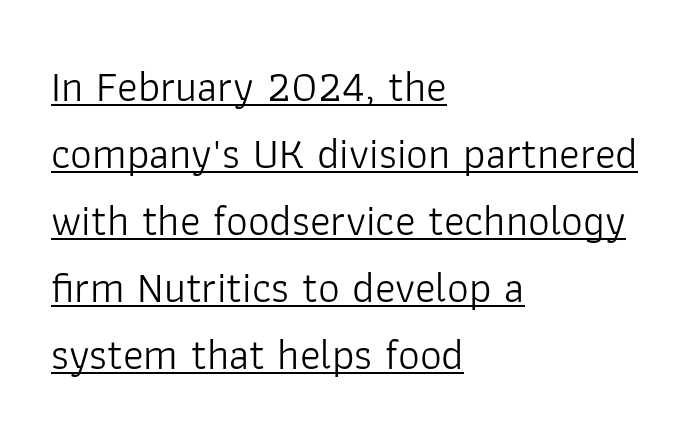
{"serif": "no", "italic": "no", "bold": "no", "weight": "light", "width": "normal", "stroke_contrast": "low", "x_height": "medium", "monospaced": "no", "underline": "yes", "align": "left", "line_spacing": "normal", "line_spacing_ratio": 1.56, "letter_spacing": "normal", "letter_spacing_em": 0.0, "glyph_px": 43}
